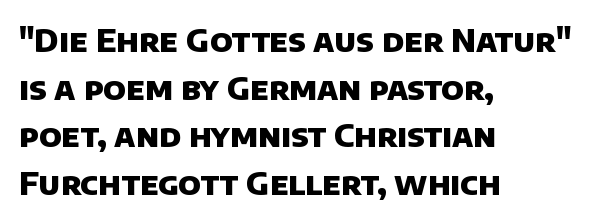
This sample uses a sans-serif face. What's the leading like? Ordinary, nothing unusual. Here the glyphs are tracked normally, forming tight word shapes. This sample has the flowing, uneven cadence of proportional lettering. A bare baseline throughout the passage.
